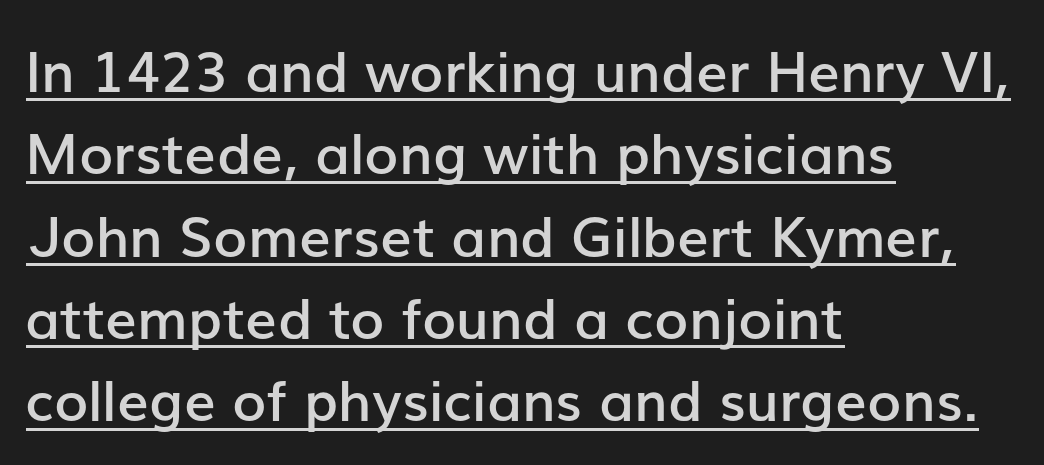
{"serif": "no", "italic": "no", "bold": "semi", "weight": "semibold", "width": "normal", "stroke_contrast": "low", "x_height": "medium", "monospaced": "no", "underline": "yes", "align": "left", "line_spacing": "normal", "line_spacing_ratio": 1.47, "letter_spacing": "normal", "letter_spacing_em": 0.0, "glyph_px": 56}
